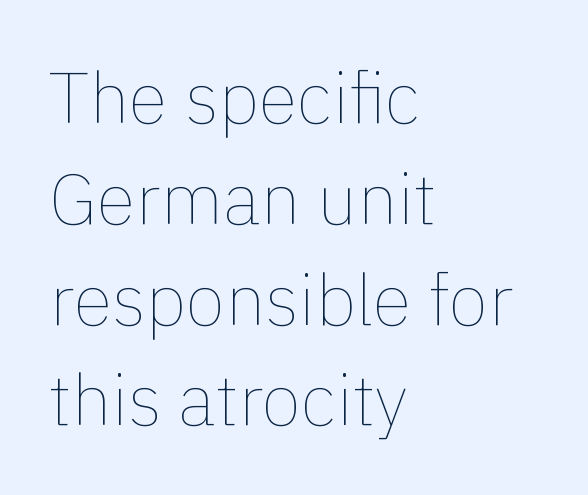
Q: Is the text bold? A: No.
Q: Is the text italic (slanted)? A: No, it is upright.
Q: Is the text underlined? A: No.
Q: How is the paragraph aligned? A: Left-aligned.
Q: Is the spacing between letters normal or unusually wide? A: Normal.
Q: Is the spacing between lines tight, normal or loose? A: Normal.
Q: Width (condensed, normal, or wide)? A: Normal.
Q: x-height? A: Medium.
Q: Monospaced? A: No.
